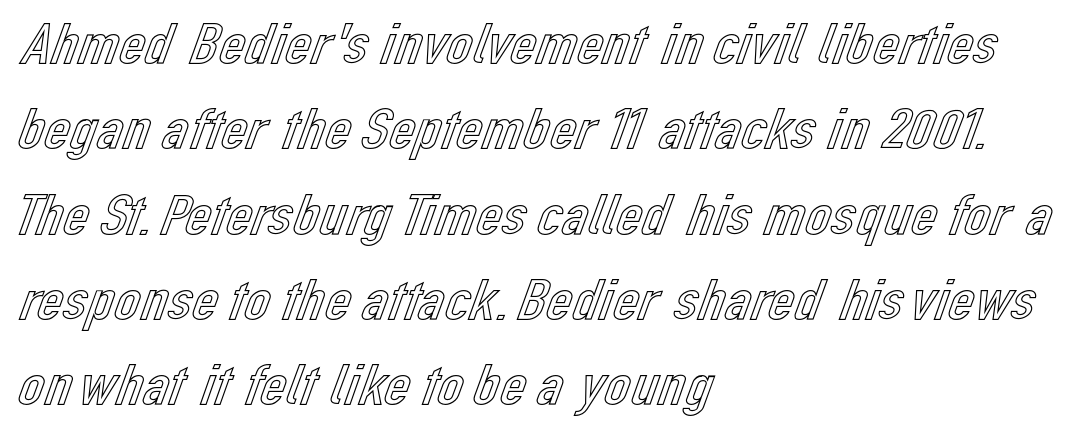
The image shows 58 px text type; set left-aligned, normal line spacing (1.47x), normal letter spacing, not underlined; a medium x-height.
